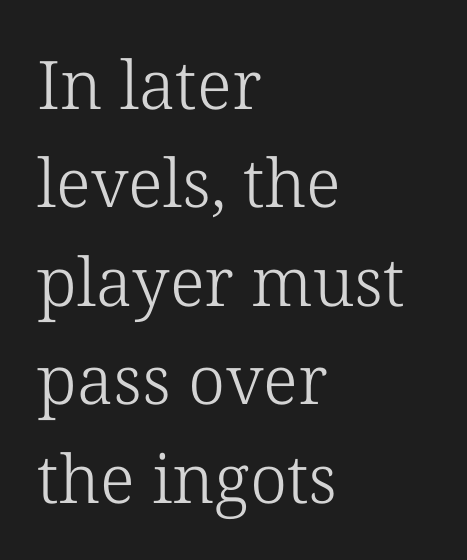
{"serif": "yes", "italic": "no", "bold": "no", "weight": "light", "width": "normal", "stroke_contrast": "low", "x_height": "medium", "monospaced": "no", "underline": "no", "align": "left", "line_spacing": "normal", "line_spacing_ratio": 1.47, "letter_spacing": "normal", "letter_spacing_em": 0.0, "glyph_px": 67}
